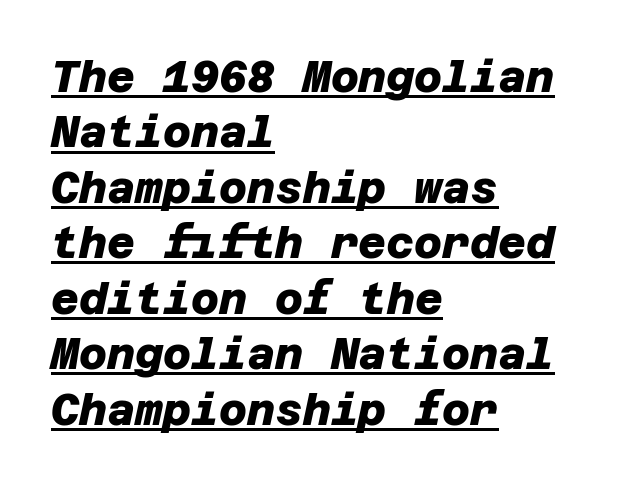
Q: Is the text bold? A: Yes.
Q: Is the typeface a serif or a sans-serif typeface? A: Sans-serif.
Q: Is the text underlined? A: Yes.
Q: How is the paragraph aligned? A: Left-aligned.
Q: Is the spacing between letters normal or unusually wide? A: Normal.
Q: Is the spacing between lines tight, normal or loose? A: Normal.
Q: Width (condensed, normal, or wide)? A: Normal.
Q: Stroke contrast? A: Low.
Q: x-height? A: Large.
